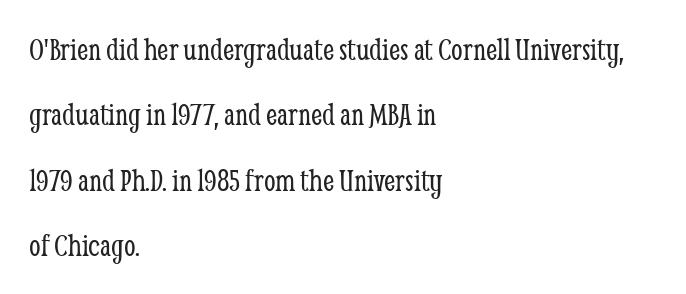
Q: Is the text bold? A: No.
Q: Is the text italic (slanted)? A: No, it is upright.
Q: Is the typeface a serif or a sans-serif typeface? A: Serif.
Q: Is the text underlined? A: No.
Q: How is the paragraph aligned? A: Left-aligned.
Q: Is the spacing between letters normal or unusually wide? A: Normal.
Q: Is the spacing between lines tight, normal or loose? A: Loose.
Q: Width (condensed, normal, or wide)? A: Condensed.
Q: Stroke contrast? A: Low.
Q: x-height? A: Medium.
Q: Monospaced? A: No.
